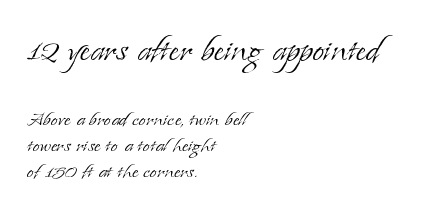
{"serif": "yes", "bold": "no", "weight": "light", "width": "normal", "stroke_contrast": "low", "x_height": "small", "monospaced": "no", "underline": "no", "align": "left", "line_spacing": "tight", "line_spacing_ratio": 1.04, "letter_spacing": "normal", "letter_spacing_em": 0.0, "larger_block": "first", "size_ratio": 1.72, "glyph_px": 43}
